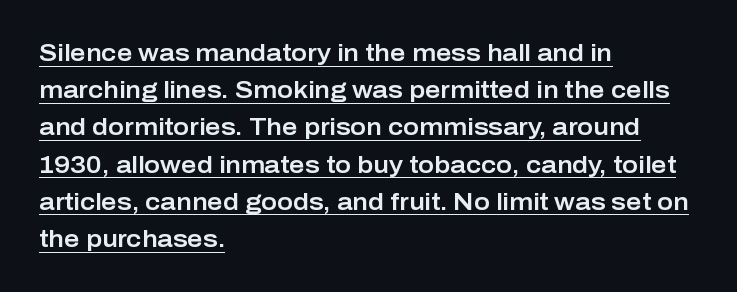
{"italic": "no", "underline": "yes", "align": "left", "line_spacing": "normal", "line_spacing_ratio": 1.55, "letter_spacing": "normal", "letter_spacing_em": 0.0, "glyph_px": 24}
